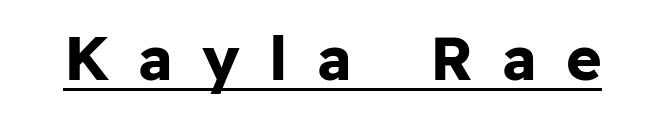
{"serif": "no", "italic": "no", "bold": "yes", "weight": "bold", "width": "normal", "stroke_contrast": "low", "x_height": "medium", "monospaced": "no", "underline": "yes", "letter_spacing": "wide", "letter_spacing_em": 0.48, "glyph_px": 61}
